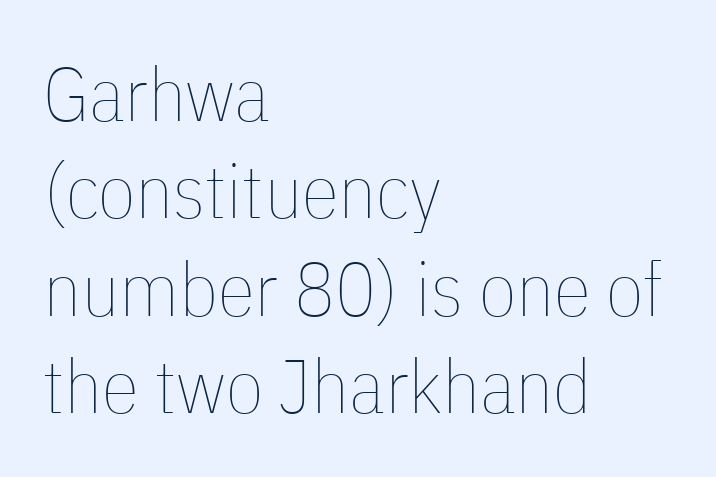
{"italic": "no", "bold": "no", "weight": "thin", "width": "condensed", "stroke_contrast": "low", "x_height": "medium", "monospaced": "no", "underline": "no", "align": "left", "line_spacing": "normal", "line_spacing_ratio": 1.28, "letter_spacing": "normal", "letter_spacing_em": 0.0, "glyph_px": 76}
